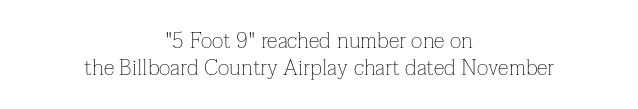
Q: Is the text bold? A: No.
Q: Is the text italic (slanted)? A: No, it is upright.
Q: Is the text underlined? A: No.
Q: How is the paragraph aligned? A: Centered.
Q: Is the spacing between letters normal or unusually wide? A: Normal.
